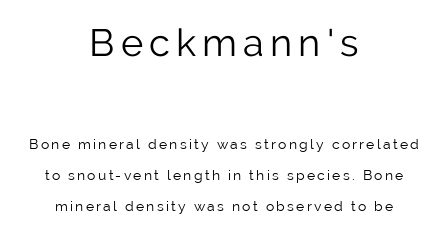
{"serif": "no", "italic": "no", "bold": "no", "weight": "light", "width": "normal", "stroke_contrast": "low", "x_height": "medium", "monospaced": "no", "underline": "no", "align": "center", "line_spacing": "loose", "line_spacing_ratio": 2.22, "larger_block": "first", "size_ratio": 2.71, "glyph_px": 38}
